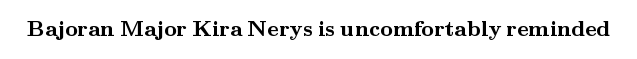
Q: Is the text bold? A: Yes.
Q: Is the text italic (slanted)? A: No, it is upright.
Q: Is the text underlined? A: No.
Q: Is the spacing between letters normal or unusually wide? A: Normal.
